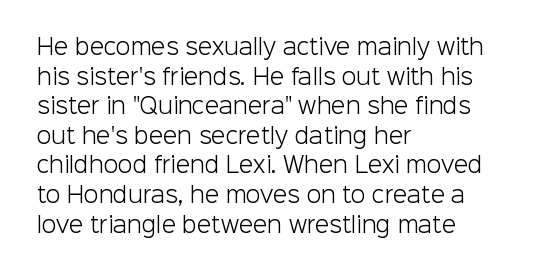
Q: Is the text bold? A: No.
Q: Is the text italic (slanted)? A: No, it is upright.
Q: Is the text underlined? A: No.
Q: How is the paragraph aligned? A: Left-aligned.
Q: Is the spacing between letters normal or unusually wide? A: Normal.
Q: Is the spacing between lines tight, normal or loose? A: Normal.
